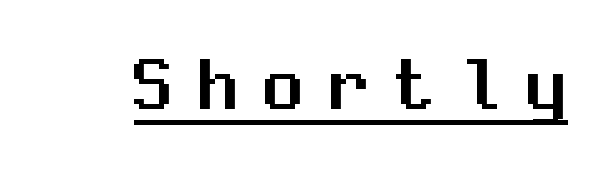
The image shows 79 px sans-serif type, upright, monospaced; set unusually wide letter spacing (+0.33 em), underlined; medium stroke contrast and a medium x-height.
